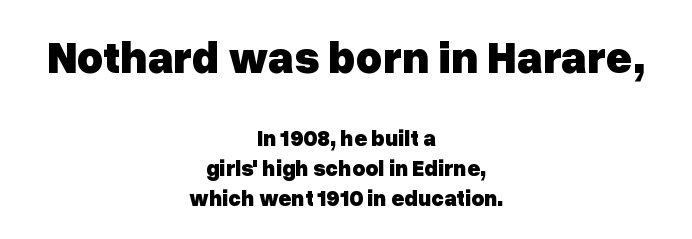
{"serif": "no", "italic": "no", "bold": "yes", "weight": "heavy", "width": "normal", "stroke_contrast": "low", "x_height": "medium", "monospaced": "no", "underline": "no", "align": "center", "line_spacing": "normal", "line_spacing_ratio": 1.36, "letter_spacing": "normal", "letter_spacing_em": 0.0, "larger_block": "first", "size_ratio": 2.05, "glyph_px": 45}
